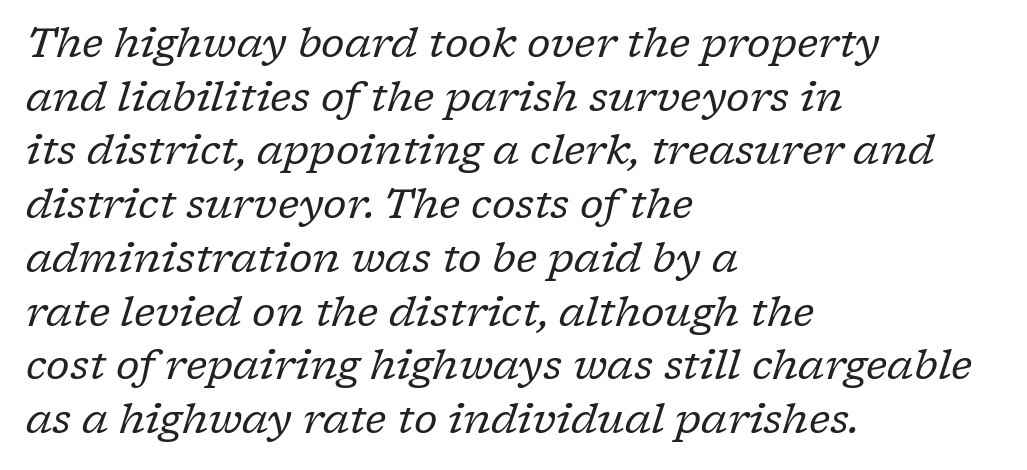
Whoever set this chose a conventional vertical rhythm. The space beneath each line is pristine and unruled. Unbolded letterforms with no extra heft. Serifs: yes, visible at the terminals of the letterforms. This sample has the flowing, uneven cadence of proportional lettering.
